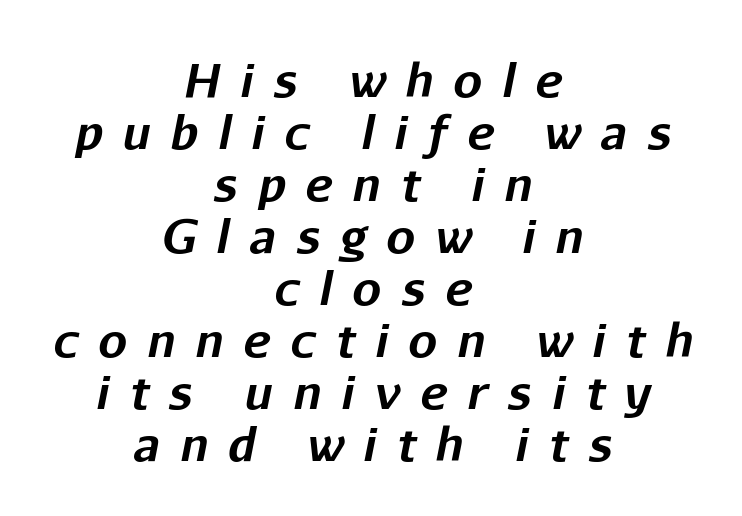
The gap between lines stays unmarked. Character widths vary here, with narrow letters taking less room than wide ones. Typeset on center — no edge is straight. If you drew a line through each stem, it would be angled. The passage shown stacks its lines with hardly any gap. Tracking here is generous; glyphs stand well apart from one another.
